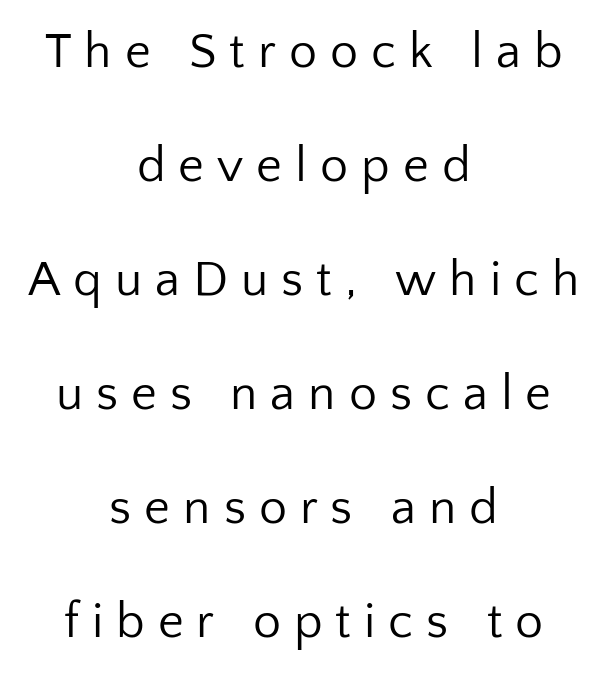
The image shows 50 px regular-weight sans-serif type, upright; set centered, loose line spacing (2.28x), unusually wide letter spacing (+0.26 em), not underlined; low stroke contrast and a medium x-height.
